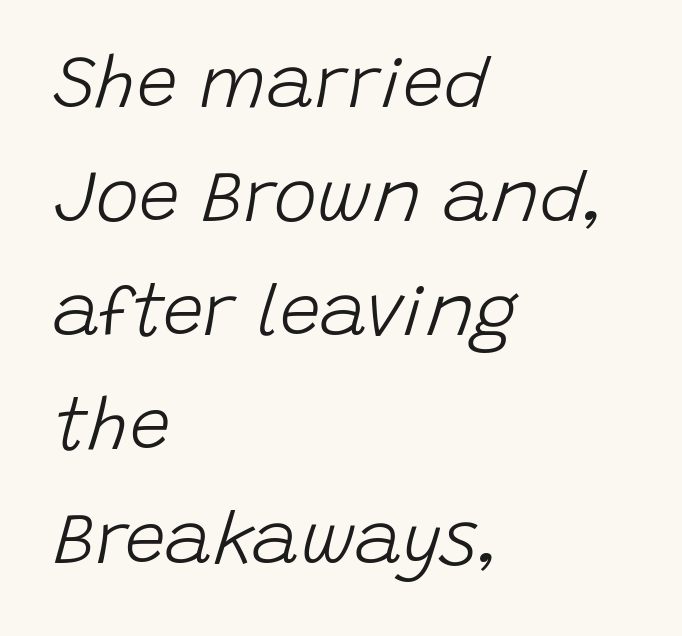
Q: Is the text bold? A: No.
Q: Is the text italic (slanted)? A: Yes, it leans right by about 15 degrees.
Q: Is the text underlined? A: No.
Q: How is the paragraph aligned? A: Left-aligned.
Q: Is the spacing between letters normal or unusually wide? A: Normal.
Q: Is the spacing between lines tight, normal or loose? A: Normal.
Q: Width (condensed, normal, or wide)? A: Normal.
Q: Stroke contrast? A: Low.
Q: x-height? A: Large.
Q: Monospaced? A: No.
